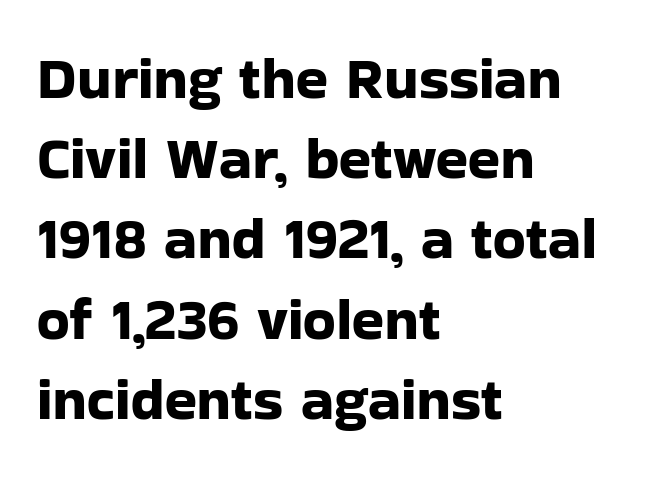
{"serif": "no", "italic": "no", "width": "normal", "stroke_contrast": "low", "x_height": "medium", "monospaced": "no", "underline": "no", "align": "left", "line_spacing": "normal", "line_spacing_ratio": 1.36, "letter_spacing": "normal", "letter_spacing_em": 0.0, "glyph_px": 59}
